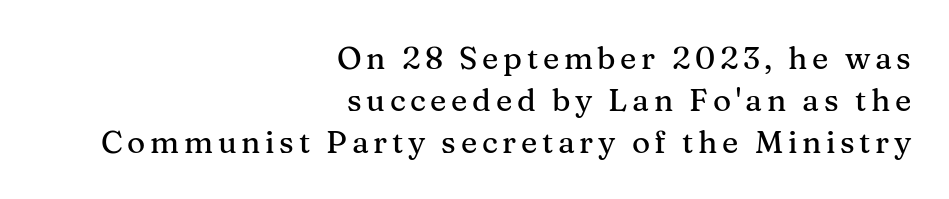
Q: Is the text italic (slanted)? A: No, it is upright.
Q: Is the typeface a serif or a sans-serif typeface? A: Serif.
Q: Is the text underlined? A: No.
Q: How is the paragraph aligned? A: Right-aligned.
Q: Is the spacing between lines tight, normal or loose? A: Normal.
Q: Width (condensed, normal, or wide)? A: Normal.
Q: Stroke contrast? A: Medium.
Q: x-height? A: Medium.
Q: Monospaced? A: No.
